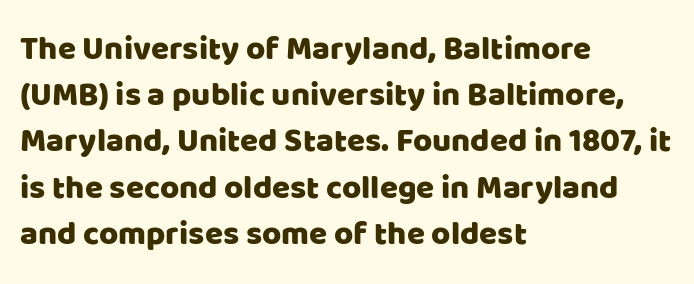
Serif or sans? Sans — the stroke terminals are bare. Caption: standard tracking, unaltered. Rendered with straight, roman letterforms. Here the designer chose a conventional face with non-uniform glyph widths. Words float on clear page, feet unadorned.
